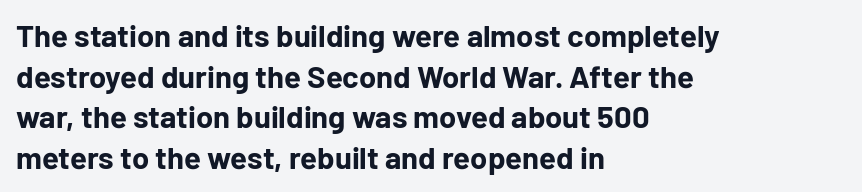
The face used here is proportionally spaced, like ordinary book or web type. Typesetter's note: full bold, strokes at maximum text heaviness. This is the regular roman posture of the typeface. The lines in this sample share a left origin and differ only in where they stop.
